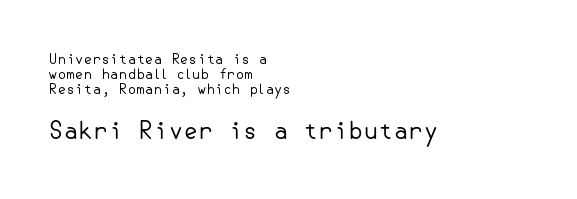
{"italic": "no", "bold": "no", "underline": "no", "align": "left", "line_spacing": "tight", "line_spacing_ratio": 1.08, "letter_spacing": "normal", "letter_spacing_em": 0.0, "larger_block": "second", "size_ratio": 1.71, "glyph_px": 24}
